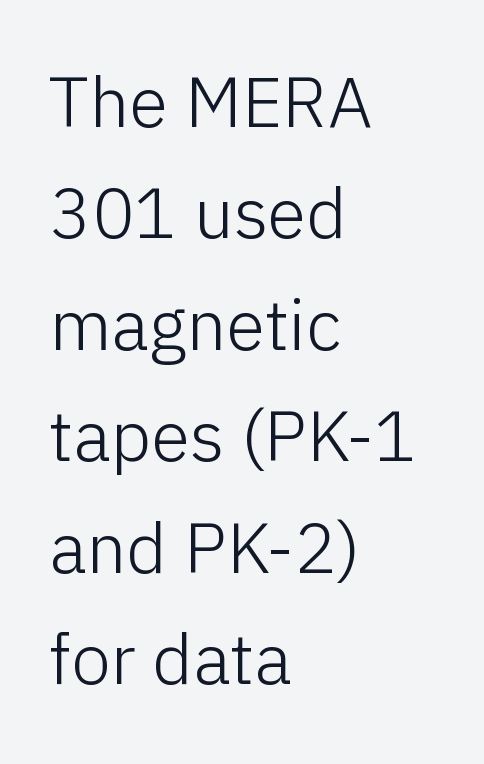
Q: Is the text bold? A: No.
Q: Is the text italic (slanted)? A: No, it is upright.
Q: Is the typeface a serif or a sans-serif typeface? A: Sans-serif.
Q: Is the text underlined? A: No.
Q: How is the paragraph aligned? A: Left-aligned.
Q: Is the spacing between letters normal or unusually wide? A: Normal.
Q: Is the spacing between lines tight, normal or loose? A: Normal.
Q: Width (condensed, normal, or wide)? A: Normal.
Q: Stroke contrast? A: Low.
Q: x-height? A: Medium.
Q: Monospaced? A: No.
